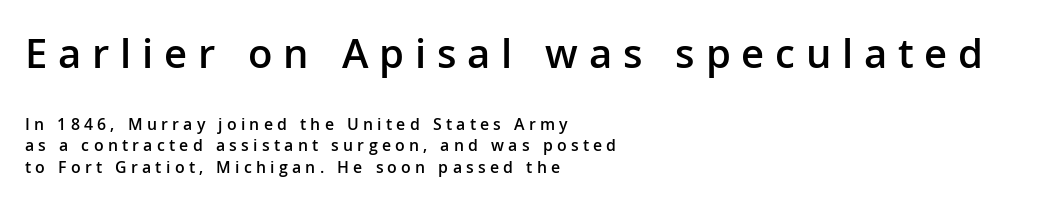
Tracking here is generous; glyphs stand well apart from one another. Type without underlining. Here the designer chose a conventional face with non-uniform glyph widths. The leading is moderate, giving the passage an even texture. This rendering uses left alignment, leaving the right contour irregular.
